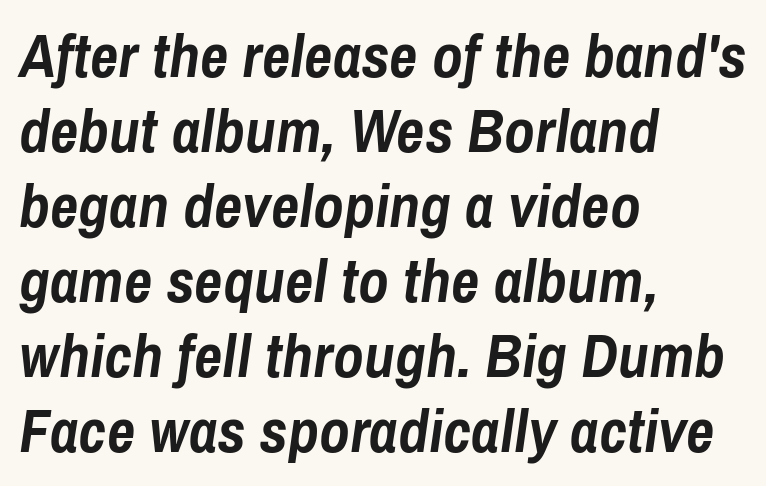
The image shows 62 px semibold, condensed type, italic (leaning right); set left-aligned, line spacing 1.21x, normal letter spacing, not underlined; low stroke contrast and a medium x-height.
